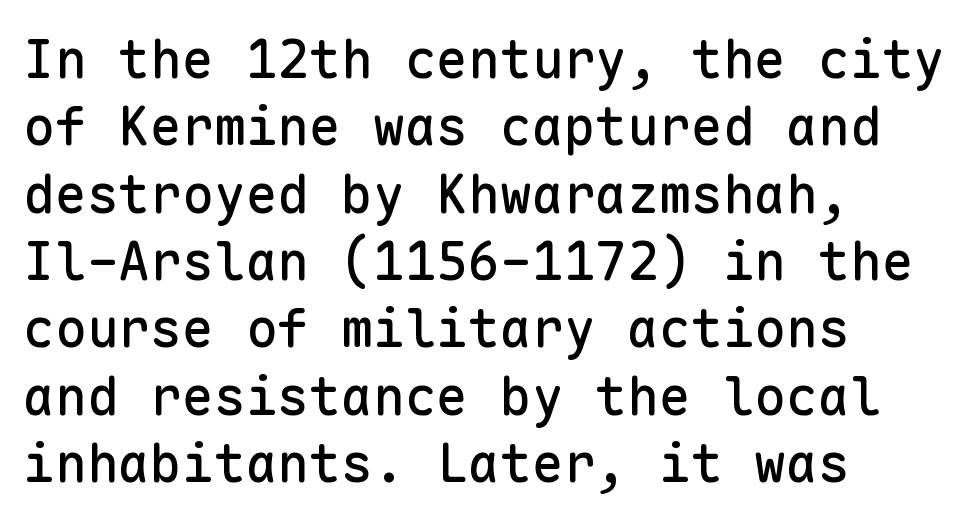
Spacing verdict: monospaced, one width for all characters. Regular leading. Just letters on the line, the space beneath them empty. Honestly, the letter spacing is just normal — you wouldn't notice it. Upright lettering throughout.
